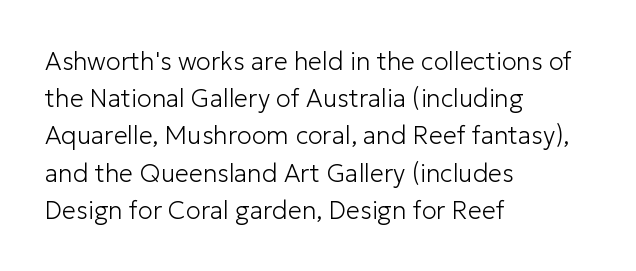
{"italic": "no", "bold": "no", "underline": "no", "align": "left", "line_spacing": "normal", "line_spacing_ratio": 1.49, "letter_spacing": "normal", "letter_spacing_em": 0.0, "glyph_px": 25}
